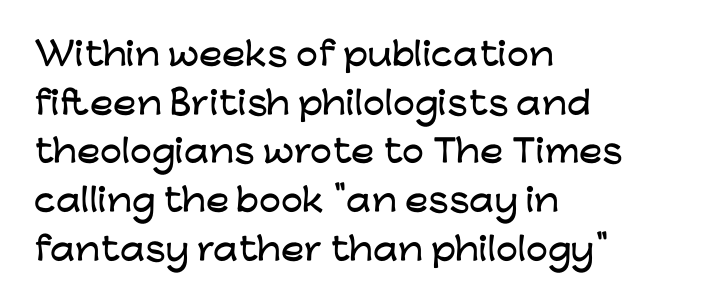
Words float on clear page, feet unadorned. The lines are quadded left. Designer's note — italics off, roman on. Look at the bottom of the vertical strokes: they stop flat, with no serifs. There is no visible air inserted between adjacent glyphs. Is there much room between lines? A standard amount, neither cramped nor airy.
